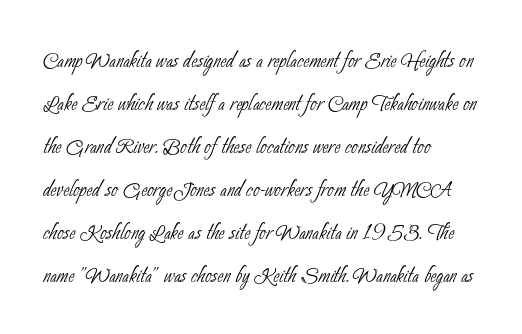
The image shows 29 px thin, condensed sans-serif type; set left-aligned, normal line spacing (1.48x), normal letter spacing, not underlined; low stroke contrast and a small x-height.
